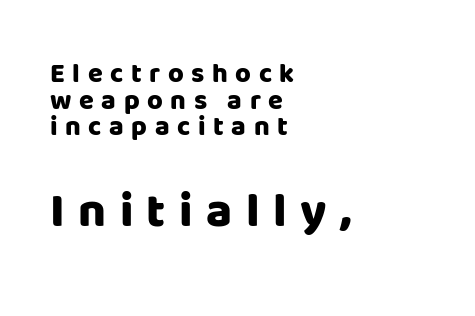
{"serif": "no", "italic": "no", "bold": "yes", "weight": "heavy", "width": "normal", "stroke_contrast": "low", "x_height": "large", "monospaced": "no", "underline": "no", "align": "left", "line_spacing": "tight", "line_spacing_ratio": 0.99, "letter_spacing": "wide", "letter_spacing_em": 0.28, "larger_block": "second", "size_ratio": 1.78, "glyph_px": 48}
